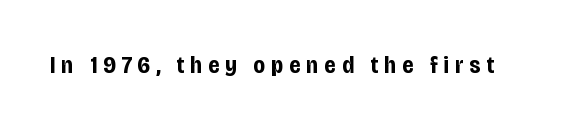
{"italic": "no", "bold": "yes", "underline": "no", "letter_spacing": "wide", "letter_spacing_em": 0.25, "glyph_px": 24}
